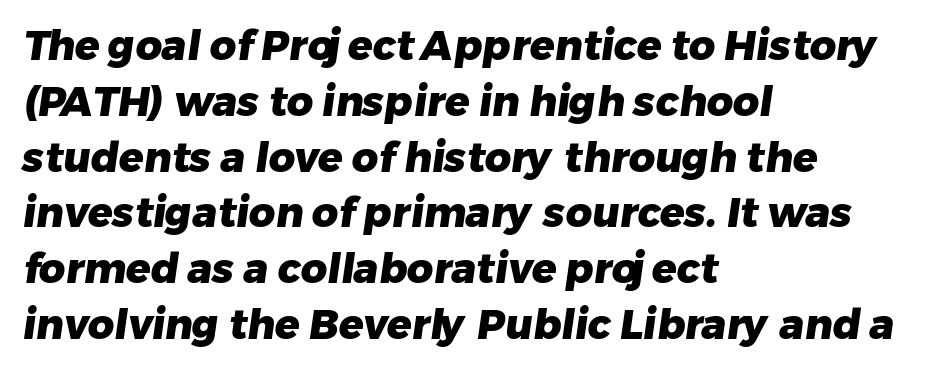
Q: Is the text bold? A: Yes.
Q: Is the typeface a serif or a sans-serif typeface? A: Sans-serif.
Q: Is the text underlined? A: No.
Q: How is the paragraph aligned? A: Left-aligned.
Q: Is the spacing between letters normal or unusually wide? A: Normal.
Q: Is the spacing between lines tight, normal or loose? A: Normal.
Q: Width (condensed, normal, or wide)? A: Normal.
Q: Stroke contrast? A: Low.
Q: x-height? A: Medium.
Q: Monospaced? A: No.
